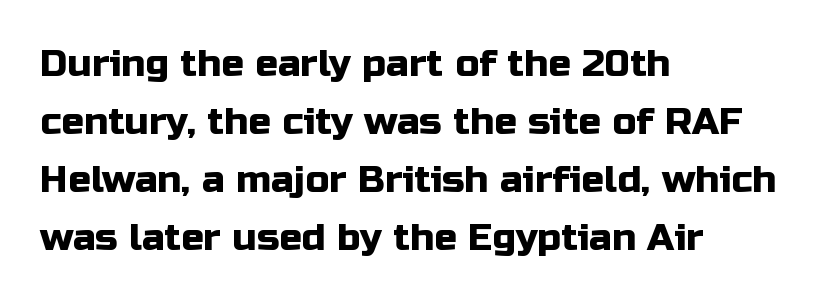
Tracking value appears to be zero — textbook default spacing. The letters carry no serifs — their stems end cleanly without finishing strokes. Regular leading. Check the space under the baseline: it is left empty. The lettering stays uniformly vertical, giving the passage a roman look.
